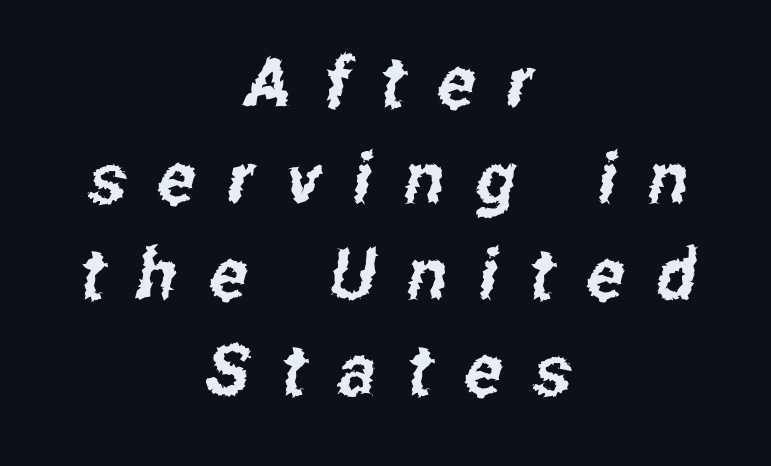
{"serif": "no", "width": "condensed", "stroke_contrast": "low", "x_height": "medium", "monospaced": "no", "underline": "no", "align": "center", "line_spacing": "normal", "line_spacing_ratio": 1.35, "letter_spacing": "wide", "letter_spacing_em": 0.45, "glyph_px": 71}
